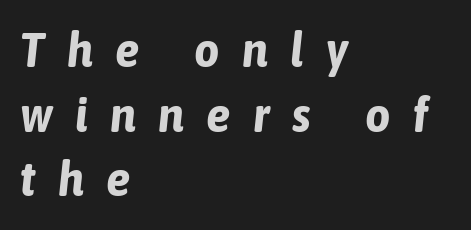
Q: Is the text bold? A: Yes.
Q: Is the text italic (slanted)? A: Yes, it leans right by about 6 degrees.
Q: Is the text underlined? A: No.
Q: How is the paragraph aligned? A: Left-aligned.
Q: Is the spacing between letters normal or unusually wide? A: Unusually wide.
Q: Is the spacing between lines tight, normal or loose? A: Normal.
Q: Width (condensed, normal, or wide)? A: Condensed.
Q: Stroke contrast? A: Low.
Q: x-height? A: Medium.
Q: Monospaced? A: No.
